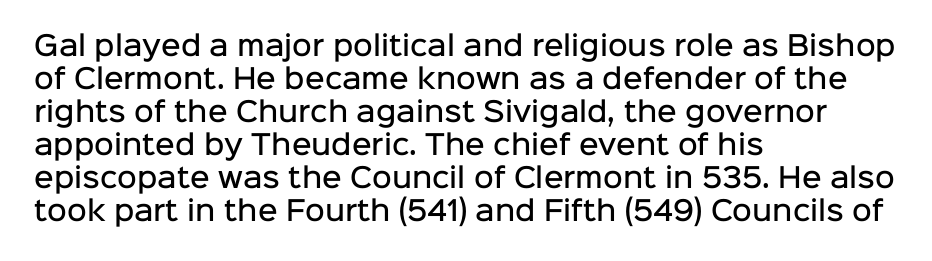
The image shows 27 px text type, upright; set left-aligned, line spacing 1.22x, normal letter spacing, not underlined.
